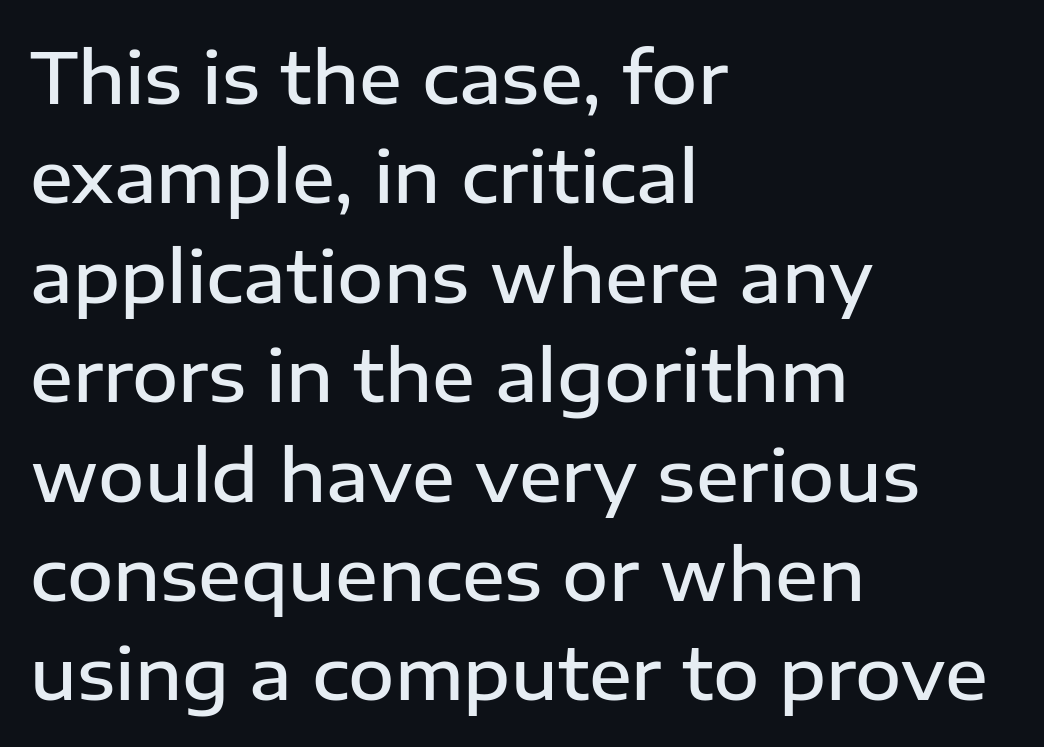
Q: Is the text bold? A: Semi-bold.
Q: Is the text italic (slanted)? A: No, it is upright.
Q: Is the typeface a serif or a sans-serif typeface? A: Sans-serif.
Q: Is the text underlined? A: No.
Q: How is the paragraph aligned? A: Left-aligned.
Q: Is the spacing between letters normal or unusually wide? A: Normal.
Q: Is the spacing between lines tight, normal or loose? A: Normal.
Q: Width (condensed, normal, or wide)? A: Normal.
Q: Stroke contrast? A: Low.
Q: x-height? A: Medium.
Q: Monospaced? A: No.
